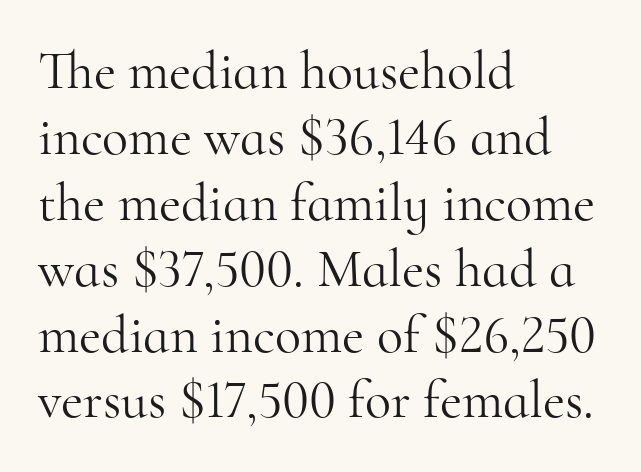
{"serif": "yes", "italic": "no", "bold": "no", "weight": "light", "width": "normal", "stroke_contrast": "high", "x_height": "small", "monospaced": "no", "underline": "no", "align": "left", "line_spacing_ratio": 1.22, "letter_spacing": "normal", "letter_spacing_em": 0.0, "glyph_px": 54}
